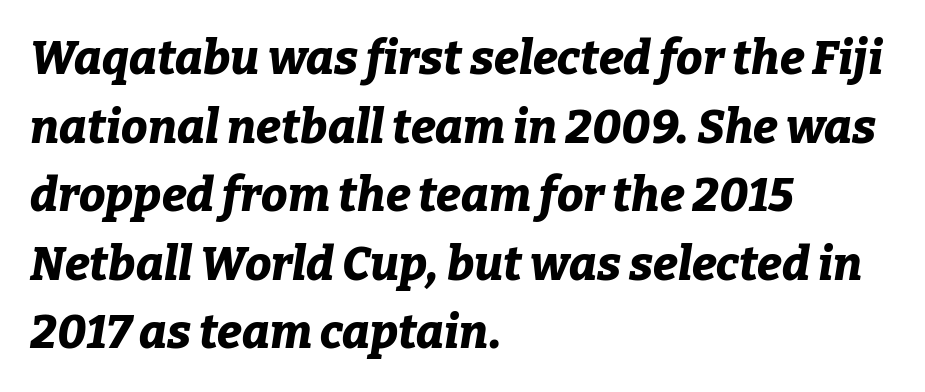
{"italic": "yes", "lean": "right", "slant_degrees": 9, "bold": "yes", "weight": "bold", "width": "normal", "stroke_contrast": "low", "x_height": "medium", "monospaced": "no", "underline": "no", "align": "left", "line_spacing": "normal", "line_spacing_ratio": 1.46, "letter_spacing": "normal", "letter_spacing_em": 0.0, "glyph_px": 47}
